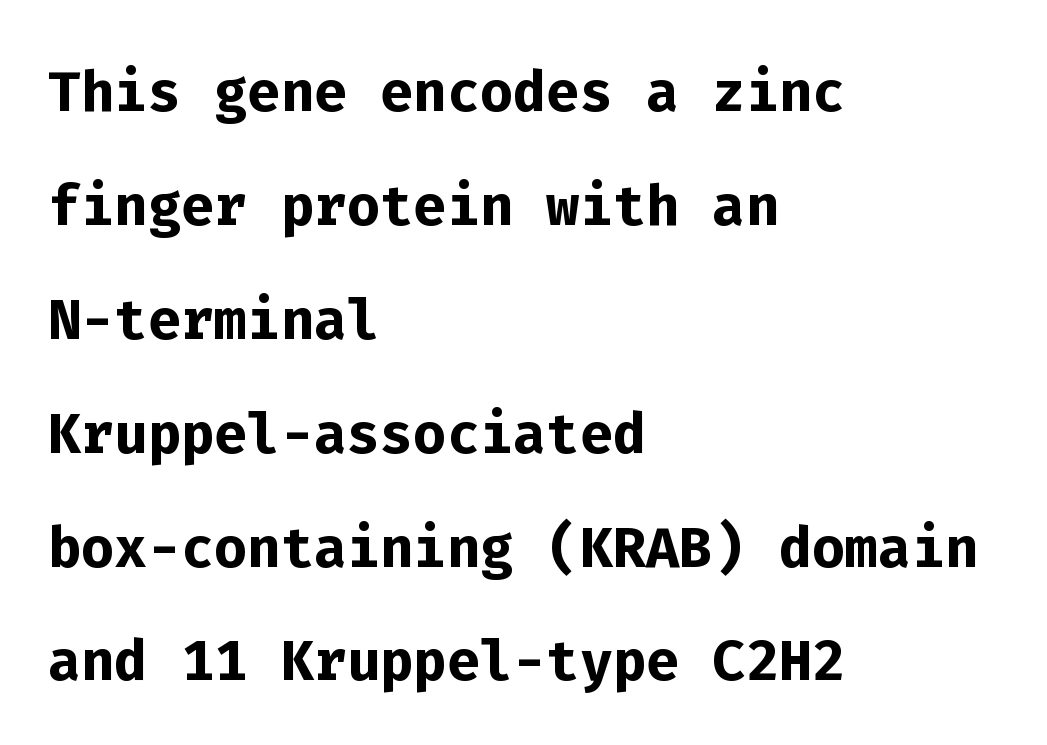
The image shows 78 px semibold sans-serif type, upright, monospaced; set left-aligned, normal line spacing (1.46x), normal letter spacing, not underlined; low stroke contrast and a medium x-height.
